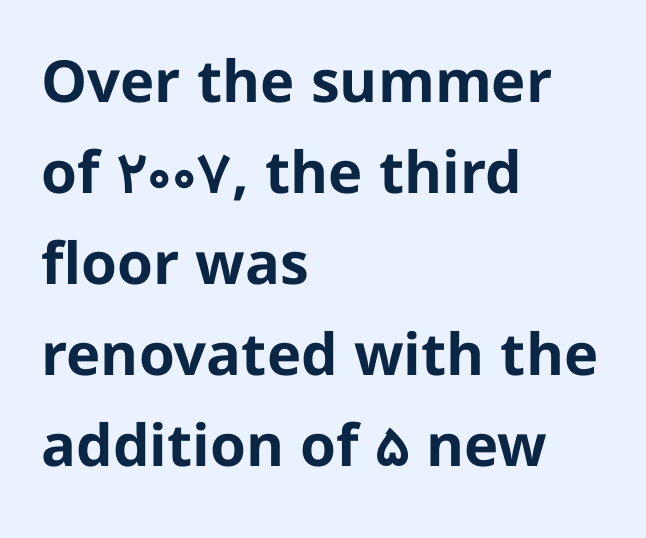
Q: Is the text bold? A: Yes.
Q: Is the text italic (slanted)? A: No, it is upright.
Q: Is the typeface a serif or a sans-serif typeface? A: Sans-serif.
Q: Is the text underlined? A: No.
Q: How is the paragraph aligned? A: Left-aligned.
Q: Is the spacing between letters normal or unusually wide? A: Normal.
Q: Is the spacing between lines tight, normal or loose? A: Normal.
Q: Width (condensed, normal, or wide)? A: Normal.
Q: Stroke contrast? A: Low.
Q: x-height? A: Medium.
Q: Monospaced? A: No.
